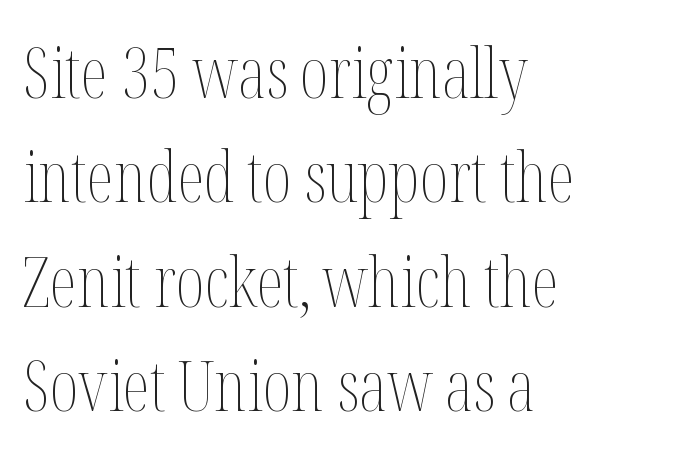
Reading down the column, the eye jumps a familiar distance to each next line. Honestly, the letter spacing is just normal — you wouldn't notice it. Unbolded letterforms with no extra heft. A roman cut, with each character standing at attention.
